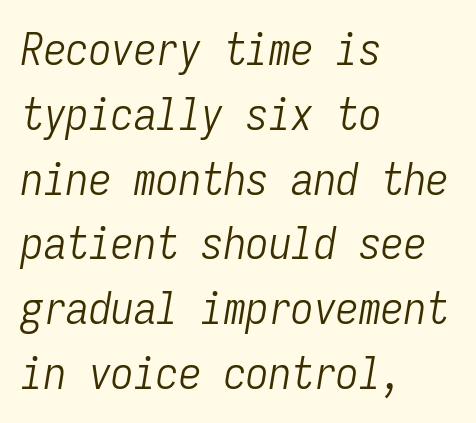
The image shows 45 px light, condensed type, italic (leaning right), monospaced; set left-aligned, normal line spacing (1.44x), normal letter spacing, not underlined; low stroke contrast and a medium x-height.
